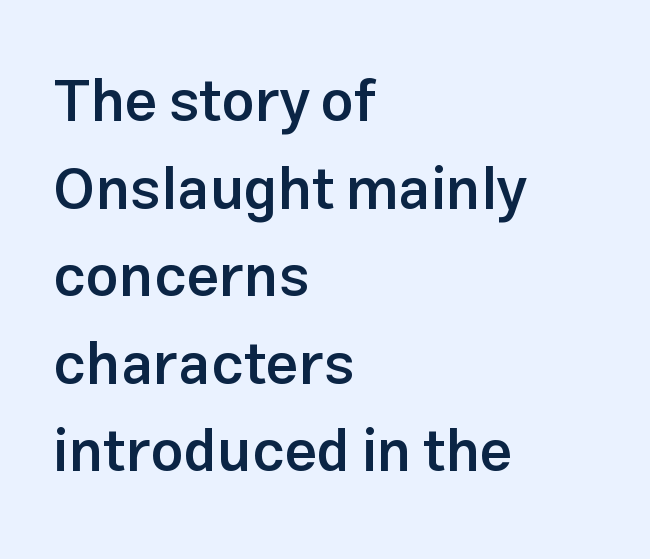
This sample uses a sans-serif face. This sample is left-justified, so line endings fall wherever the words run out. The face used here is a semibold: visibly heavier than regular, lighter than bold. The designer left line spacing at the default.
